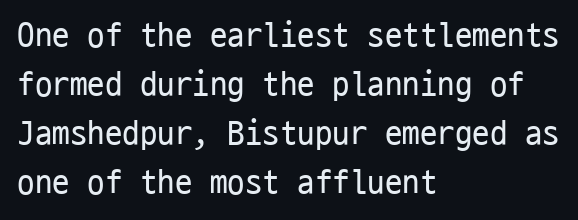
The image shows 35 px regular-weight, condensed sans-serif type, upright, monospaced; set left-aligned, normal line spacing (1.4x), normal letter spacing, not underlined; low stroke contrast and a medium x-height.
